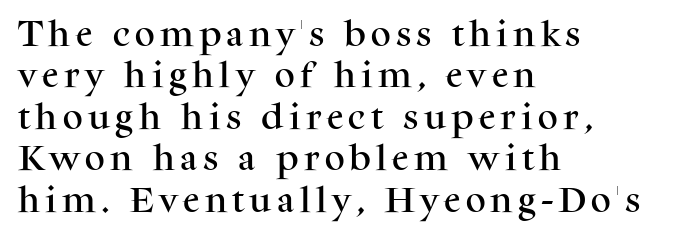
{"serif": "yes", "italic": "no", "width": "normal", "stroke_contrast": "medium", "x_height": "medium", "monospaced": "no", "underline": "no", "align": "left", "line_spacing": "normal", "line_spacing_ratio": 1.48, "glyph_px": 28}
